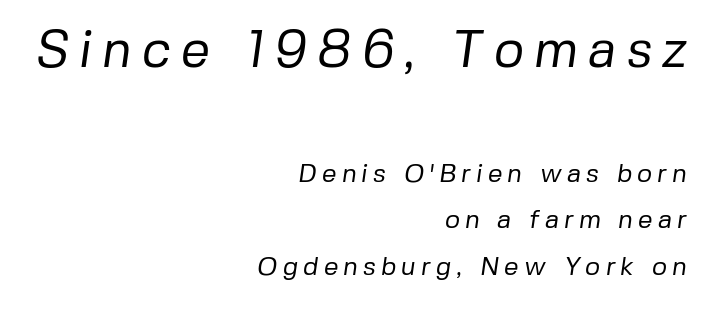
{"serif": "no", "bold": "no", "weight": "regular", "width": "normal", "stroke_contrast": "low", "x_height": "medium", "monospaced": "no", "underline": "no", "align": "right", "line_spacing_ratio": 1.78, "larger_block": "first", "size_ratio": 2.0, "glyph_px": 52}
